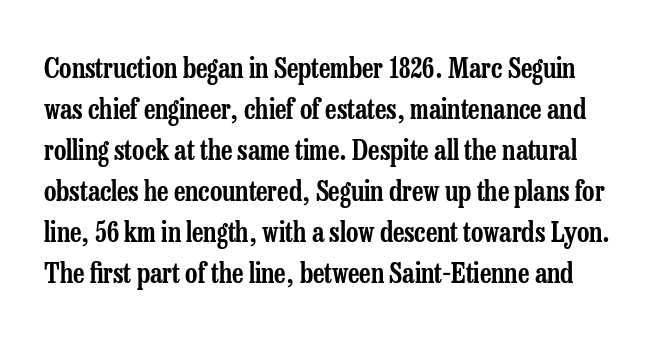
{"italic": "no", "underline": "no", "line_spacing": "normal", "line_spacing_ratio": 1.52, "letter_spacing": "normal", "letter_spacing_em": 0.0, "glyph_px": 27}
